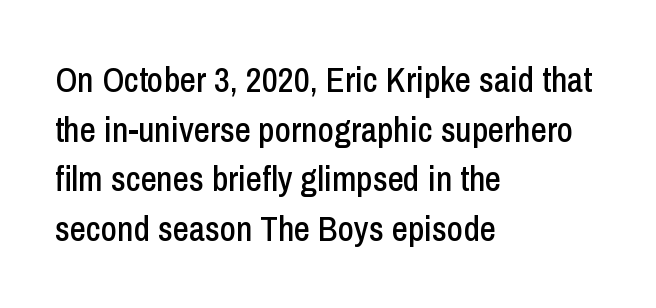
{"serif": "no", "italic": "no", "width": "condensed", "stroke_contrast": "low", "x_height": "medium", "monospaced": "no", "underline": "no", "align": "left", "line_spacing": "normal", "line_spacing_ratio": 1.42, "letter_spacing": "normal", "letter_spacing_em": 0.0, "glyph_px": 35}
